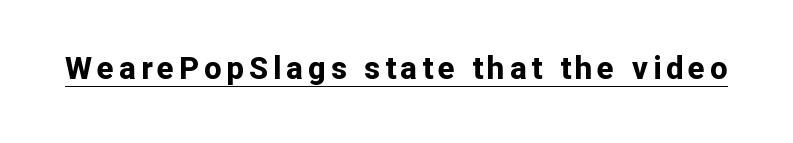
{"serif": "no", "italic": "no", "bold": "yes", "weight": "bold", "width": "normal", "stroke_contrast": "low", "x_height": "medium", "monospaced": "no", "underline": "yes", "glyph_px": 31}
